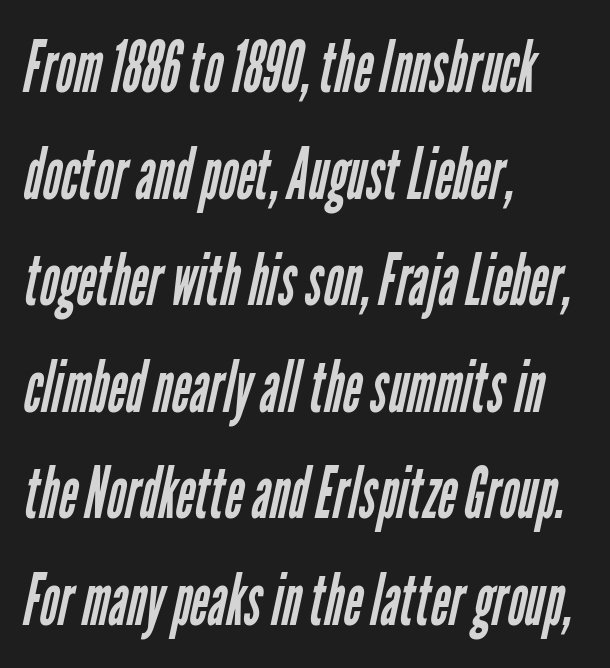
Q: Is the text bold? A: No.
Q: Is the typeface a serif or a sans-serif typeface? A: Sans-serif.
Q: Is the text underlined? A: No.
Q: How is the paragraph aligned? A: Left-aligned.
Q: Is the spacing between letters normal or unusually wide? A: Normal.
Q: Is the spacing between lines tight, normal or loose? A: Normal.
Q: Width (condensed, normal, or wide)? A: Condensed.
Q: Stroke contrast? A: Low.
Q: x-height? A: Medium.
Q: Monospaced? A: No.
